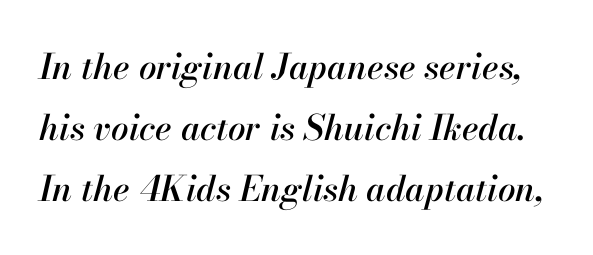
The zone under the glyphs is completely vacant. The rendering uses natural spacing where letterforms have individual widths. The letterforms sit shoulder to shoulder at normal distance. It's the slanting kind of type.
